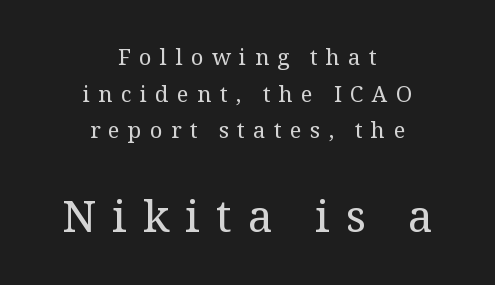
Which margin do the lines hug? Neither — every line sits in the middle. Leading matches the norm, producing a regular column. This is the regular roman posture of the typeface. Between these two stacked blocks, the lower one wins on size. Anything drawn beneath the words? Only blank space.
